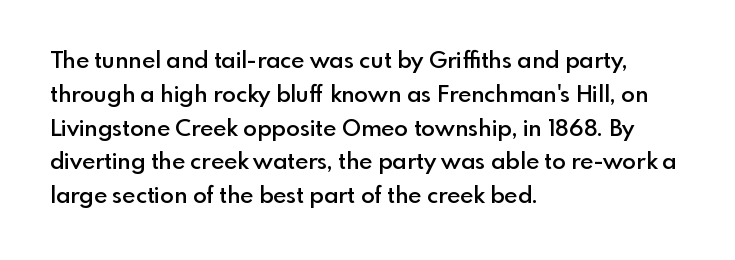
Upright lettering throughout. Reading down the block, your eye returns to a fixed left position each line. Strokes here are thickened, but only to semibold level. Evenly set lines give the paragraph a standard silhouette. Standard letterfit; no display-style spreading of the glyphs. Clear beneath every line of the passage.
